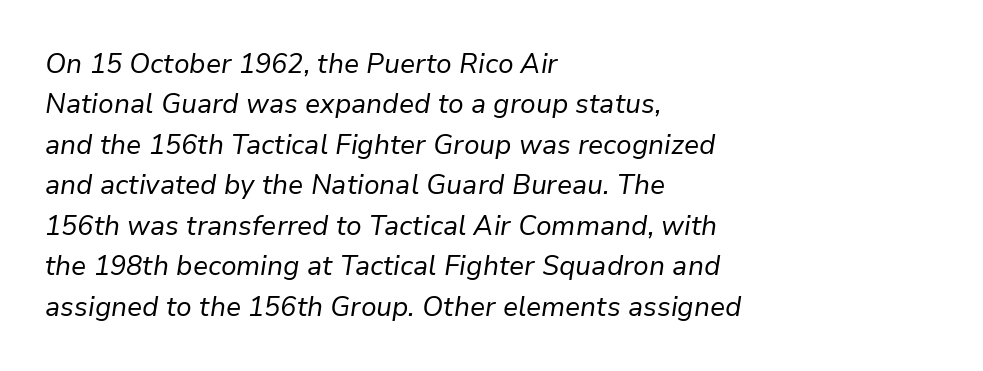
Honestly, there is no underline to notice here at all. Reading down the block, your eye returns to a fixed left position each line. It's the slanting kind of type. Caption: face not bold, strokes unweighted. The rows are spaced the way most documents space them.
